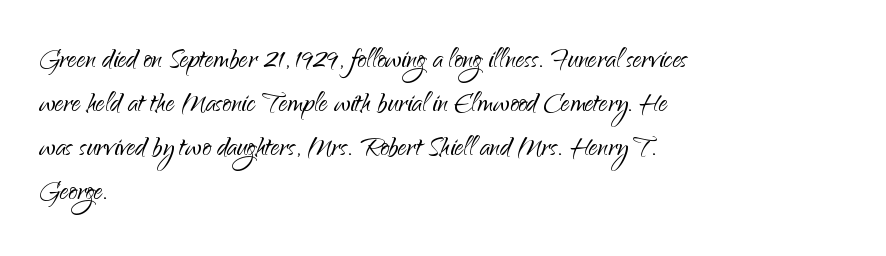
The characters are drawn with everyday or finer stroke widths. You can tell from the bare stems that sans-serif type was used. Underline: absent. These lines are rendered in a variable-pitch font. Leading matches the norm, producing a regular column.
